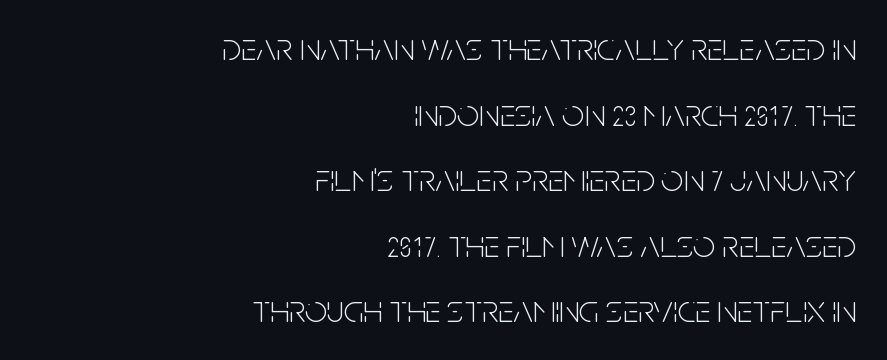
The letters stand straight up with perfectly vertical stems. A sans-serif font was chosen for this passage. Only glyphs here, with clear space below each row. Each letter keeps its own natural width here, so spacing adapts to shape.
